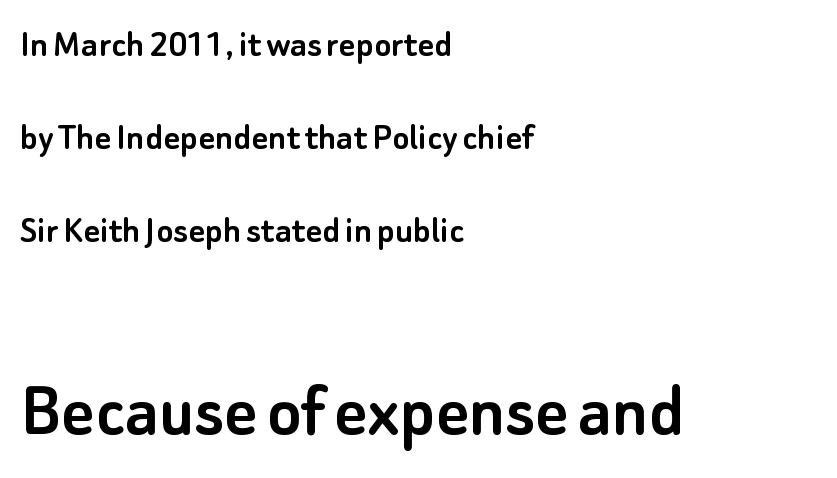
The image shows 79 px sans-serif type, upright; set left-aligned, loose line spacing (2.32x), normal letter spacing, not underlined; the second (bottom) block is 1.98x larger; low stroke contrast and a small x-height.
